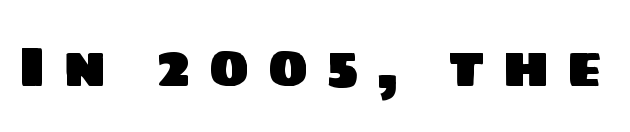
Q: Is the typeface a serif or a sans-serif typeface? A: Sans-serif.
Q: Is the text underlined? A: No.
Q: Is the spacing between letters normal or unusually wide? A: Unusually wide.
Q: Width (condensed, normal, or wide)? A: Normal.
Q: Stroke contrast? A: Low.
Q: x-height? A: Large.
Q: Monospaced? A: No.
